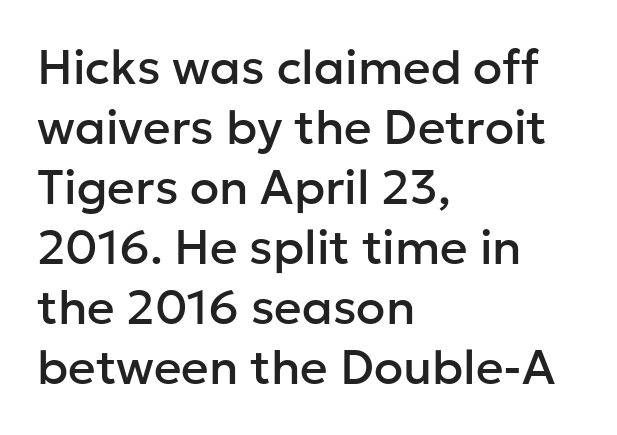
This rendering features lettering with no underline. Nobody touched the tracking dial on this one. Observe the absence of serifs on each vertical stroke in this sample. The face used here is proportionally spaced, like ordinary book or web type. The paragraph has a hard left edge and a soft right edge.
